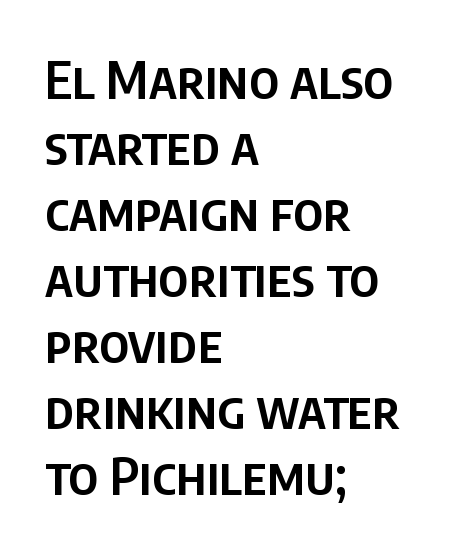
The image shows 52 px semibold, condensed sans-serif type, upright; set left-aligned, normal line spacing (1.27x), normal letter spacing, not underlined; low stroke contrast and a large x-height.
